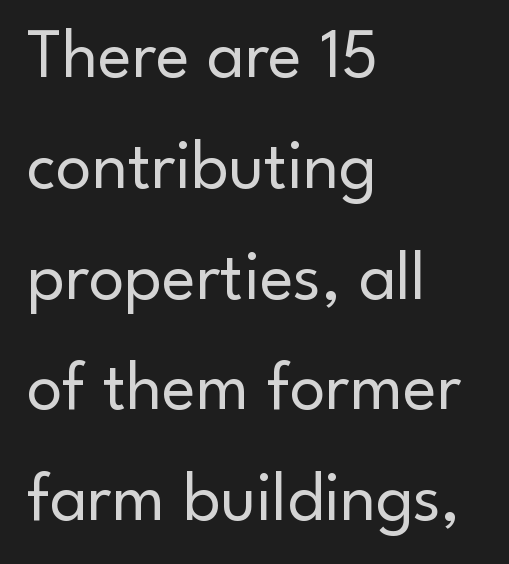
The image shows 71 px regular-weight sans-serif type, upright; set left-aligned, normal line spacing (1.56x), normal letter spacing, not underlined; low stroke contrast and a small x-height.
